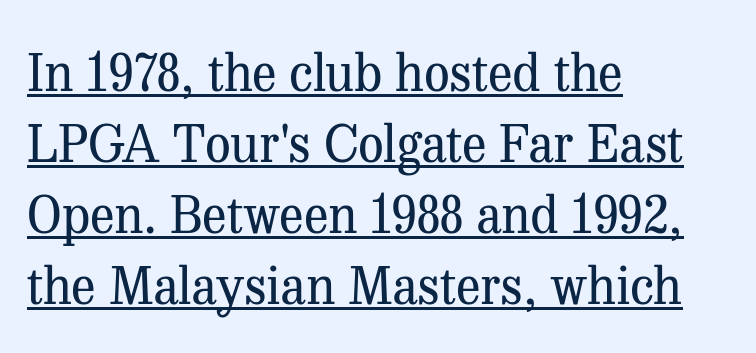
{"serif": "yes", "italic": "no", "bold": "no", "weight": "regular", "width": "normal", "stroke_contrast": "medium", "x_height": "medium", "monospaced": "no", "underline": "yes", "align": "left", "line_spacing": "normal", "line_spacing_ratio": 1.39, "letter_spacing": "normal", "letter_spacing_em": 0.0, "glyph_px": 51}
